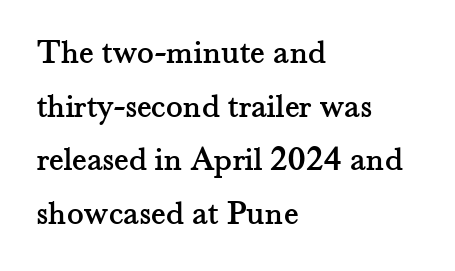
{"serif": "yes", "italic": "no", "width": "normal", "stroke_contrast": "medium", "x_height": "small", "monospaced": "no", "underline": "no", "align": "left", "line_spacing": "normal", "line_spacing_ratio": 1.53, "letter_spacing": "normal", "letter_spacing_em": 0.0, "glyph_px": 35}
